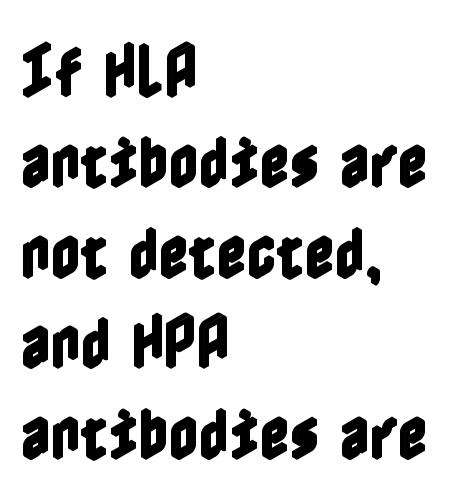
The image shows 58 px condensed type, upright; set left-aligned, normal line spacing (1.56x), normal letter spacing, not underlined; a medium x-height.
